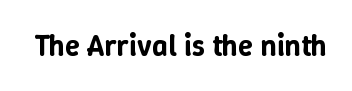
Q: Is the text italic (slanted)? A: No, it is upright.
Q: Is the text underlined? A: No.
Q: Is the spacing between letters normal or unusually wide? A: Normal.
Q: Width (condensed, normal, or wide)? A: Normal.
Q: Stroke contrast? A: Low.
Q: x-height? A: Medium.
Q: Monospaced? A: No.
